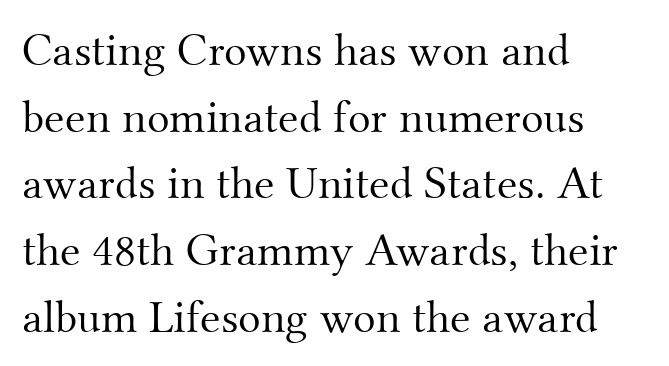
The typesetting does not lean heavy: it is not bold. The line-height multiplier appears to be the usual default. A typesetter would call this proportional, since set widths differ per character. The gaps between neighbouring characters are ordinary and unremarkable. Old-style or modern, the face here clearly has serifs. The string is rendered with underlining switched off.
